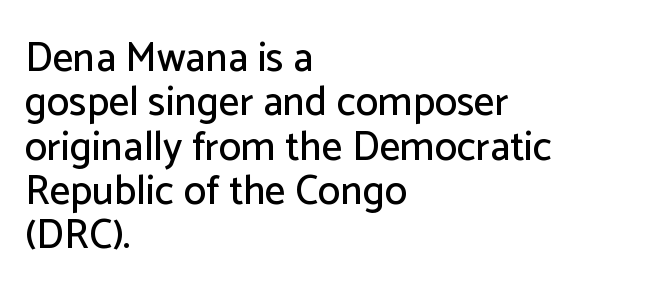
Q: Is the text italic (slanted)? A: No, it is upright.
Q: Is the typeface a serif or a sans-serif typeface? A: Sans-serif.
Q: Is the text underlined? A: No.
Q: How is the paragraph aligned? A: Left-aligned.
Q: Is the spacing between letters normal or unusually wide? A: Normal.
Q: Is the spacing between lines tight, normal or loose? A: Tight.
Q: Width (condensed, normal, or wide)? A: Normal.
Q: Stroke contrast? A: Low.
Q: x-height? A: Medium.
Q: Monospaced? A: No.
